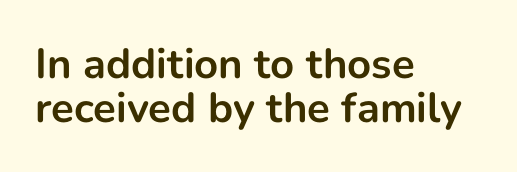
The image shows 42 px bold sans-serif type, upright; set left-aligned, tight line spacing (1.04x), normal letter spacing, not underlined; low stroke contrast and a medium x-height.
